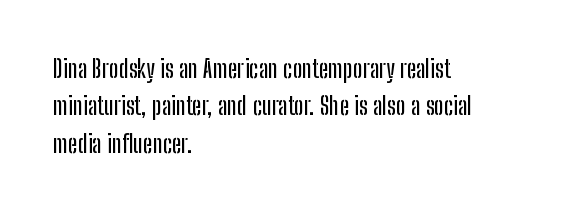
{"italic": "no", "underline": "no", "align": "left", "line_spacing": "normal", "line_spacing_ratio": 1.5, "letter_spacing": "normal", "letter_spacing_em": 0.0, "glyph_px": 25}
